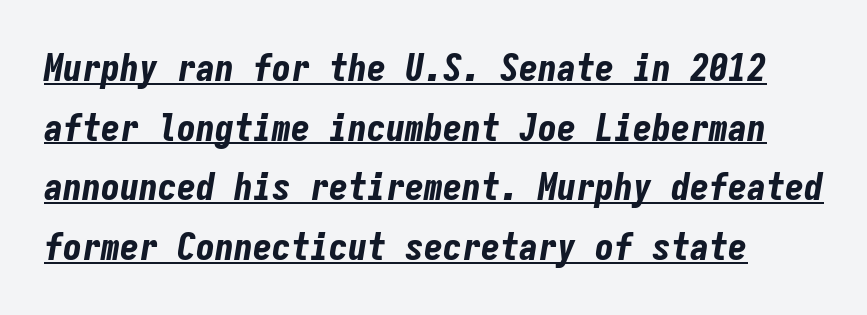
Q: Is the text bold? A: Yes.
Q: Is the text italic (slanted)? A: Yes, it leans right by about 9 degrees.
Q: Is the text underlined? A: Yes.
Q: Is the spacing between letters normal or unusually wide? A: Normal.
Q: Is the spacing between lines tight, normal or loose? A: Normal.
Q: Width (condensed, normal, or wide)? A: Condensed.
Q: Stroke contrast? A: Low.
Q: x-height? A: Medium.
Q: Monospaced? A: Yes.
